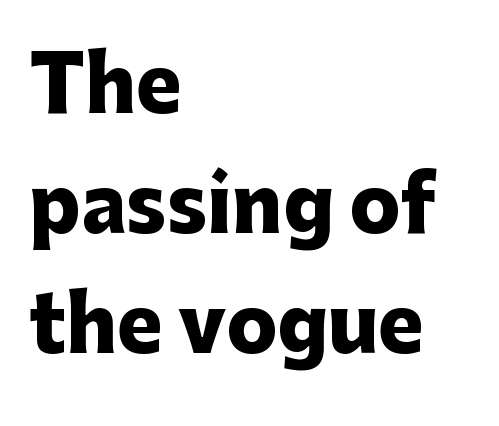
You could not count columns in this text — the font is proportionally spaced. Short and long lines alike share a common starting point at left. Honestly, the row spacing looks completely unremarkable. A typesetter would mark this as roman, not italic. The face used here is a sans, in the tradition of grotesques and geometrics. The string is rendered with underlining switched off.
